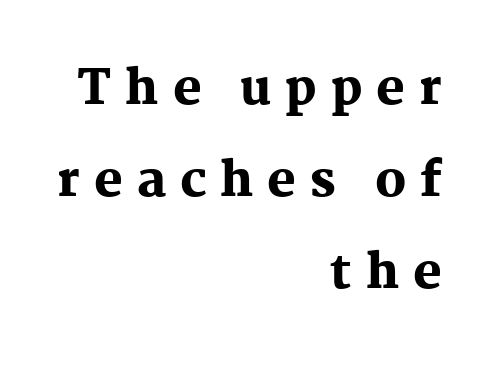
{"serif": "yes", "italic": "no", "bold": "yes", "weight": "heavy", "width": "normal", "stroke_contrast": "medium", "x_height": "medium", "monospaced": "no", "underline": "no", "align": "right", "line_spacing": "loose", "line_spacing_ratio": 1.92, "letter_spacing": "wide", "letter_spacing_em": 0.29, "glyph_px": 48}
